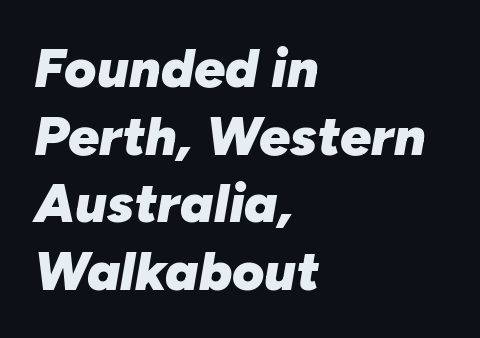
Q: Is the text bold? A: Yes.
Q: Is the text italic (slanted)? A: Yes, it leans right by about 10 degrees.
Q: Is the text underlined? A: No.
Q: How is the paragraph aligned? A: Left-aligned.
Q: Is the spacing between letters normal or unusually wide? A: Normal.
Q: Width (condensed, normal, or wide)? A: Normal.
Q: Stroke contrast? A: Low.
Q: x-height? A: Medium.
Q: Monospaced? A: No.
